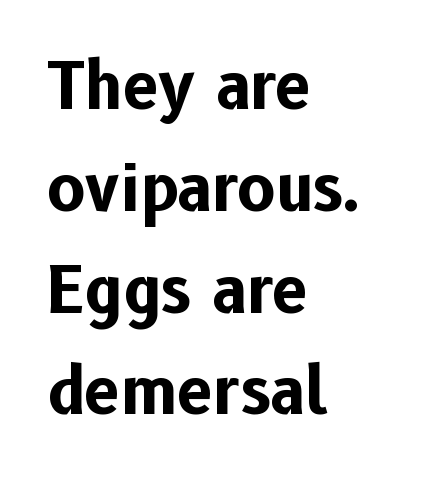
Q: Is the text bold? A: Yes.
Q: Is the text italic (slanted)? A: No, it is upright.
Q: Is the typeface a serif or a sans-serif typeface? A: Sans-serif.
Q: Is the text underlined? A: No.
Q: How is the paragraph aligned? A: Left-aligned.
Q: Is the spacing between letters normal or unusually wide? A: Normal.
Q: Is the spacing between lines tight, normal or loose? A: Normal.
Q: Width (condensed, normal, or wide)? A: Normal.
Q: Stroke contrast? A: Low.
Q: x-height? A: Medium.
Q: Monospaced? A: No.
